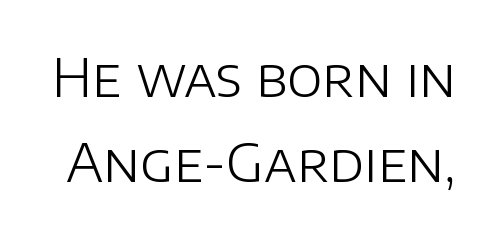
Glance below the letters and you will spot only blank space. Leading matches the norm, producing a regular column. These lines are rendered in a variable-pitch font. Italic: no, the glyphs are upright roman. Standard letterfit; no display-style spreading of the glyphs.
